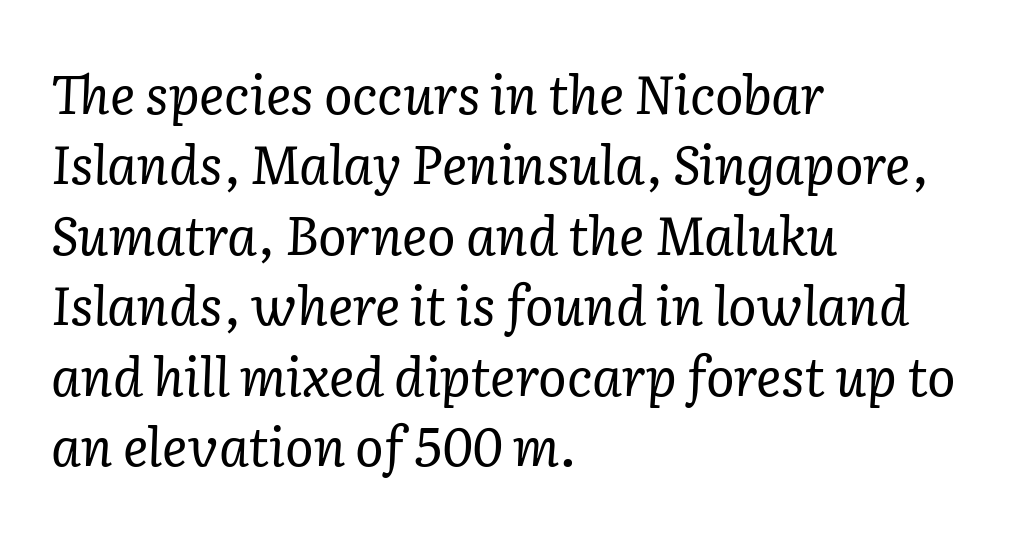
The image shows 53 px regular-weight serif type, italic (leaning right); set left-aligned, normal line spacing (1.33x), normal letter spacing, not underlined; low stroke contrast and a medium x-height.
